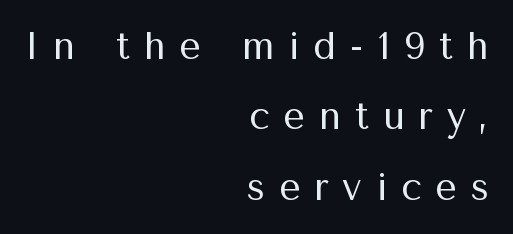
Q: Is the text bold? A: No.
Q: Is the text italic (slanted)? A: No, it is upright.
Q: Is the typeface a serif or a sans-serif typeface? A: Sans-serif.
Q: Is the text underlined? A: No.
Q: How is the paragraph aligned? A: Right-aligned.
Q: Is the spacing between letters normal or unusually wide? A: Unusually wide.
Q: Width (condensed, normal, or wide)? A: Normal.
Q: Stroke contrast? A: Medium.
Q: x-height? A: Medium.
Q: Monospaced? A: No.
